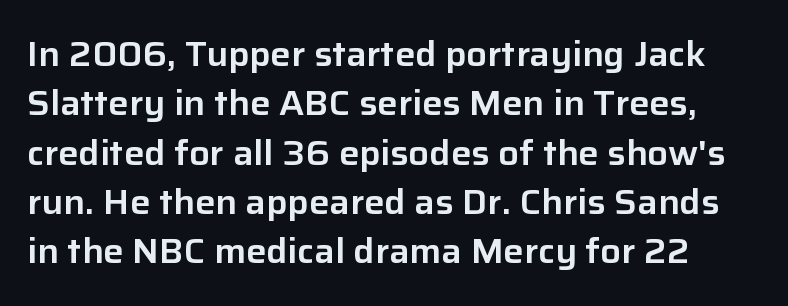
The image shows 34 px sans-serif type, upright; set normal line spacing (1.45x), normal letter spacing, not underlined; low stroke contrast and a medium x-height.
